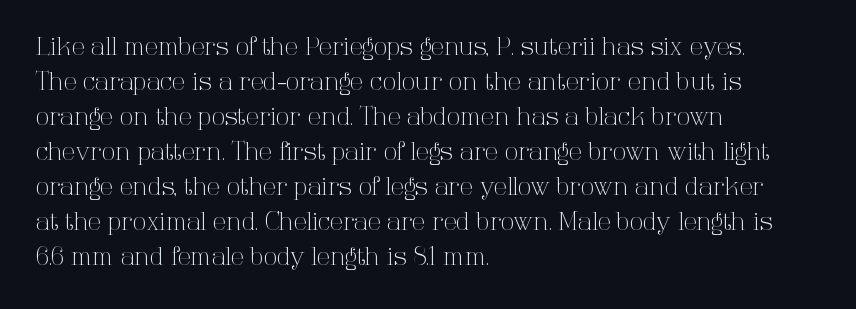
Q: Is the text bold? A: No.
Q: Is the text italic (slanted)? A: No, it is upright.
Q: Is the text underlined? A: No.
Q: How is the paragraph aligned? A: Left-aligned.
Q: Is the spacing between letters normal or unusually wide? A: Normal.
Q: Is the spacing between lines tight, normal or loose? A: Normal.
